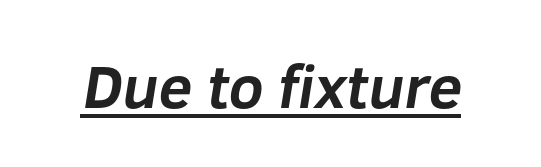
The image shows 61 px bold sans-serif type; set normal letter spacing, underlined; low stroke contrast and a medium x-height.
